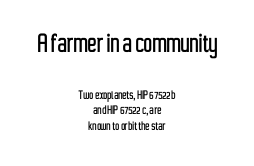
The image shows 30 px condensed sans-serif type, upright; set centered, tight line spacing (1.12x), normal letter spacing, not underlined; the first (top) block is 2.14x larger; low stroke contrast and a medium x-height.
